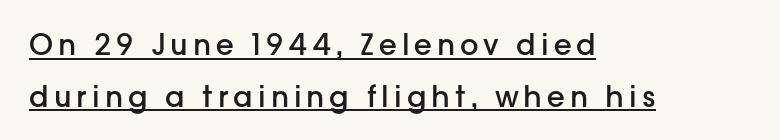
The image shows 29 px semibold sans-serif type, upright; set left-aligned, line spacing 1.78x, underlined; low stroke contrast and a medium x-height.
